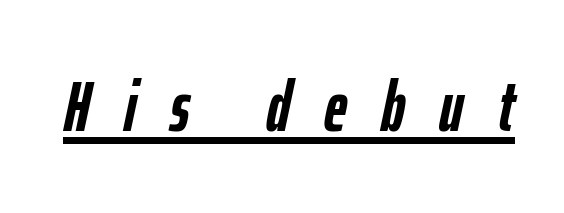
{"italic": "yes", "lean": "right", "slant_degrees": 12, "bold": "yes", "weight": "semibold", "width": "condensed", "stroke_contrast": "low", "x_height": "medium", "monospaced": "no", "underline": "yes", "letter_spacing": "wide", "letter_spacing_em": 0.48, "glyph_px": 71}
